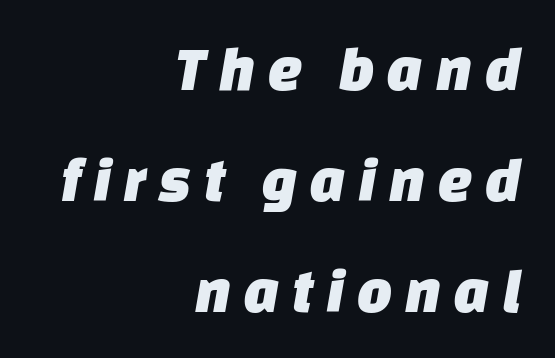
The image shows 63 px sans-serif type; set right-aligned, line spacing 1.76x, not underlined; low stroke contrast and a large x-height.
